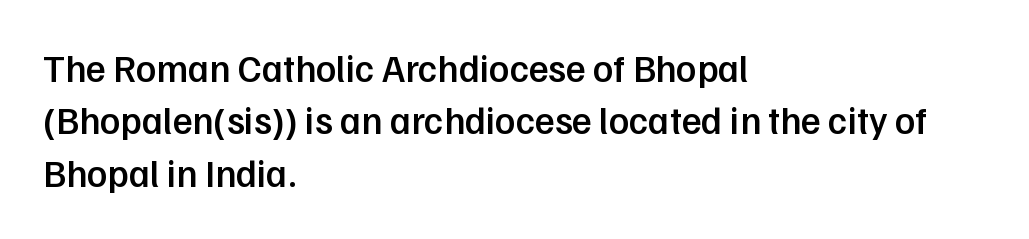
{"serif": "no", "italic": "no", "bold": "semi", "weight": "semibold", "width": "normal", "stroke_contrast": "low", "x_height": "medium", "monospaced": "no", "underline": "no", "align": "left", "line_spacing": "normal", "line_spacing_ratio": 1.38, "letter_spacing": "normal", "letter_spacing_em": 0.0, "glyph_px": 38}
